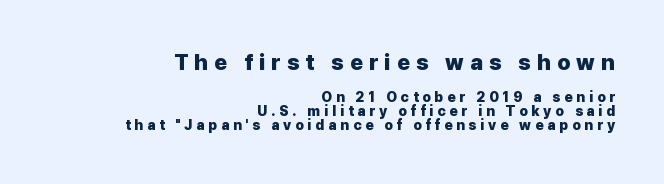
{"italic": "no", "bold": "yes", "underline": "no", "align": "right", "line_spacing": "tight", "line_spacing_ratio": 0.99, "letter_spacing": "wide", "letter_spacing_em": 0.28, "larger_block": "first", "size_ratio": 1.57, "glyph_px": 22}
